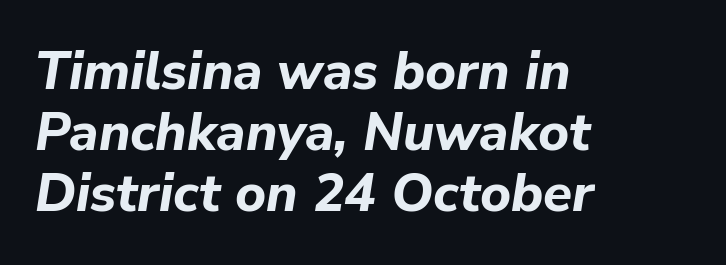
Notice how descenders almost collide with the ascenders below — that's tight leading. A typesetter would call this zero additional tracking. The whole block is typeset with a tilt. These lines carry a lot of weight — the face is fully bold. The passage shown is not underscored anywhere.
